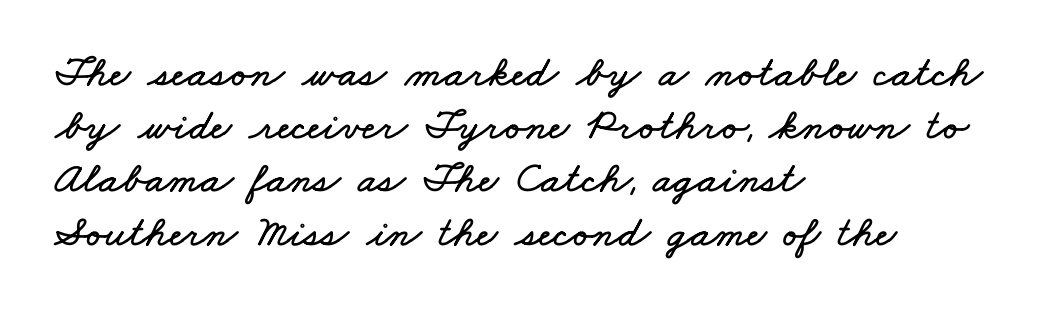
{"width": "wide", "stroke_contrast": "low", "x_height": "small", "monospaced": "no", "underline": "no", "align": "left", "line_spacing_ratio": 1.21, "letter_spacing": "normal", "letter_spacing_em": 0.0, "glyph_px": 44}
